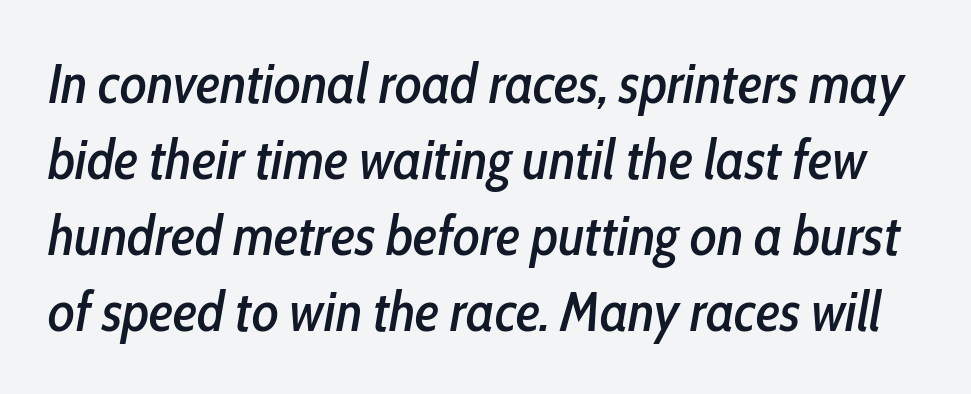
Q: Is the text italic (slanted)? A: Yes, it leans right by about 10 degrees.
Q: Is the text underlined? A: No.
Q: Is the spacing between letters normal or unusually wide? A: Normal.
Q: Is the spacing between lines tight, normal or loose? A: Normal.
Q: Width (condensed, normal, or wide)? A: Condensed.
Q: Stroke contrast? A: Low.
Q: x-height? A: Medium.
Q: Monospaced? A: No.
